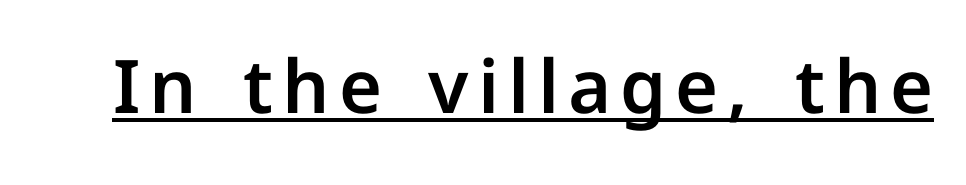
The passage shown is typed in a proportional face where columns would drift. The lettering stays uniformly vertical, giving the passage a roman look. A typesetter would label this face a sans. Emphasis is given by a line drawn under the lettering.
